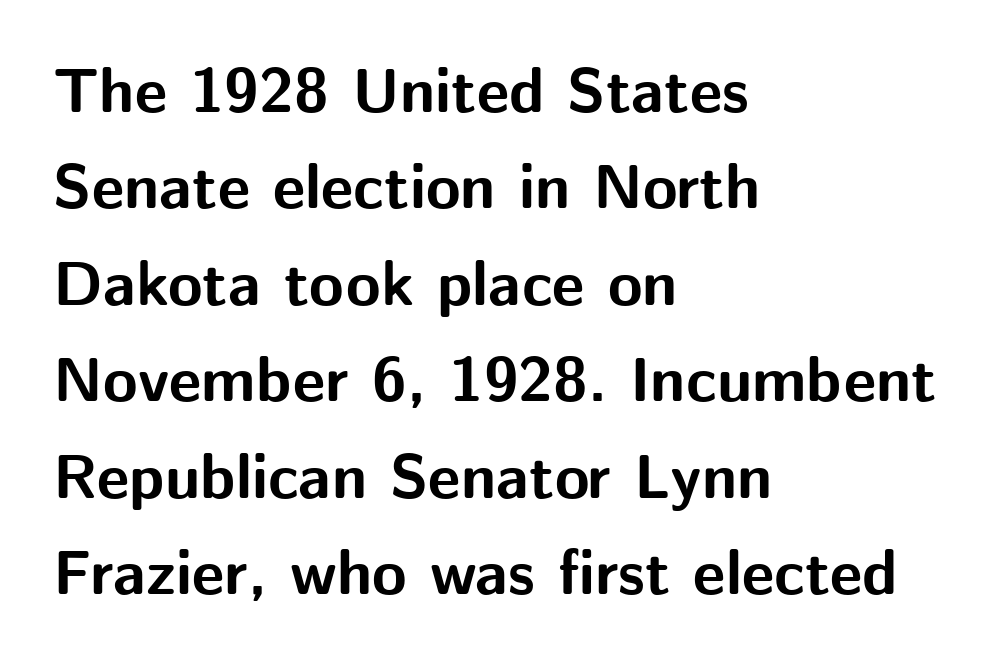
Q: Is the text bold? A: Yes.
Q: Is the text italic (slanted)? A: No, it is upright.
Q: Is the typeface a serif or a sans-serif typeface? A: Sans-serif.
Q: Is the text underlined? A: No.
Q: How is the paragraph aligned? A: Left-aligned.
Q: Is the spacing between letters normal or unusually wide? A: Normal.
Q: Is the spacing between lines tight, normal or loose? A: Normal.
Q: Width (condensed, normal, or wide)? A: Normal.
Q: Stroke contrast? A: Medium.
Q: x-height? A: Medium.
Q: Monospaced? A: No.
